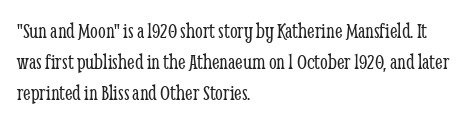
Q: Is the text bold? A: No.
Q: Is the text italic (slanted)? A: No, it is upright.
Q: Is the text underlined? A: No.
Q: How is the paragraph aligned? A: Left-aligned.
Q: Is the spacing between letters normal or unusually wide? A: Normal.
Q: Is the spacing between lines tight, normal or loose? A: Normal.
